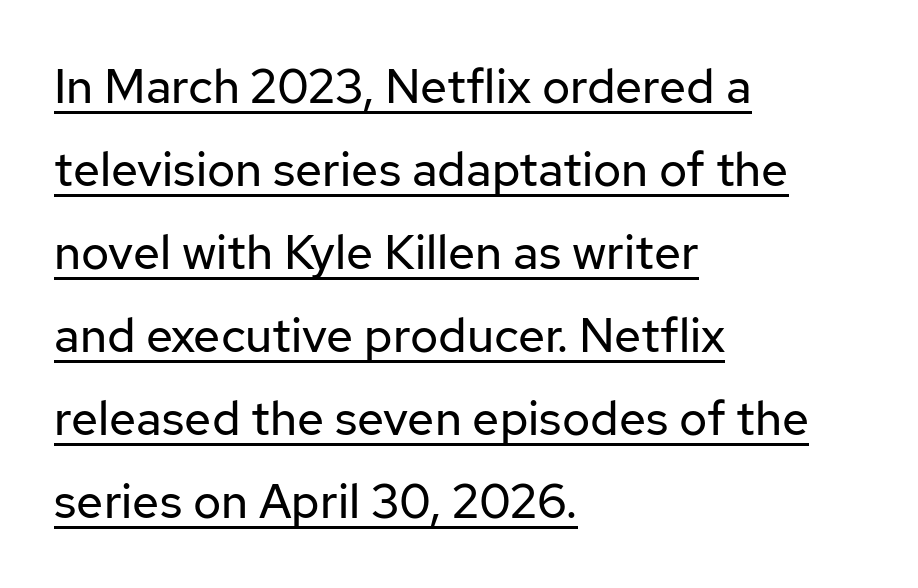
The image shows 48 px regular-weight sans-serif type, upright; set left-aligned, line spacing 1.73x, normal letter spacing, underlined; low stroke contrast and a medium x-height.
